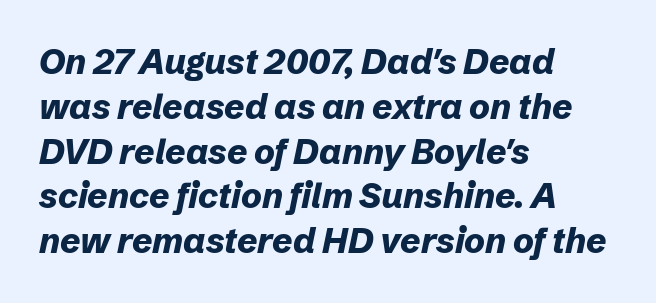
Q: Is the text bold? A: Yes.
Q: Is the text italic (slanted)? A: Yes, it leans right by about 12 degrees.
Q: Is the text underlined? A: No.
Q: How is the paragraph aligned? A: Left-aligned.
Q: Is the spacing between letters normal or unusually wide? A: Normal.
Q: Is the spacing between lines tight, normal or loose? A: Normal.
Q: Width (condensed, normal, or wide)? A: Normal.
Q: Stroke contrast? A: Low.
Q: x-height? A: Medium.
Q: Monospaced? A: No.
